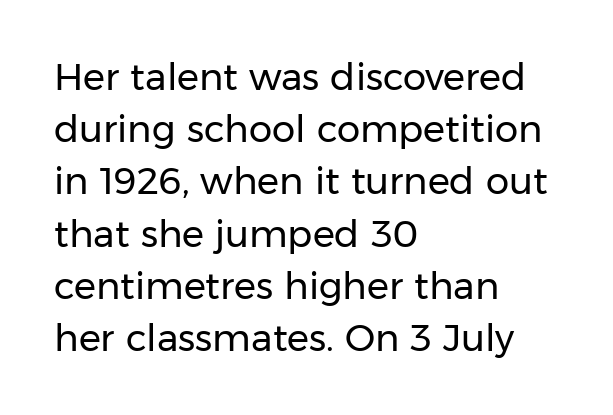
{"serif": "no", "italic": "no", "bold": "no", "weight": "regular", "width": "normal", "stroke_contrast": "low", "x_height": "medium", "monospaced": "no", "underline": "no", "align": "left", "line_spacing": "normal", "line_spacing_ratio": 1.41, "letter_spacing": "normal", "letter_spacing_em": 0.0, "glyph_px": 37}
